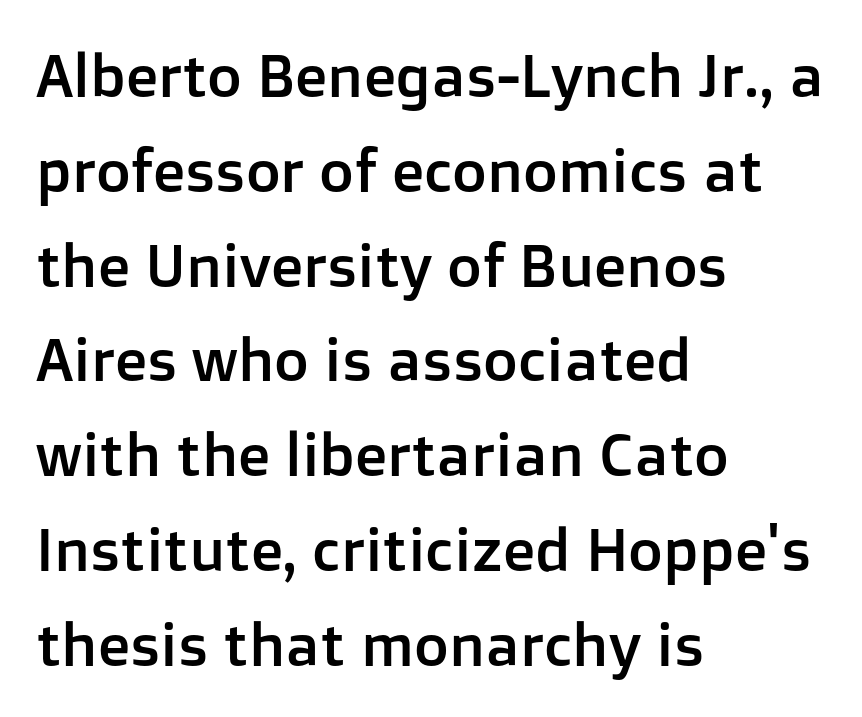
A normal amount of white space separates one row of letters from the next. Plain, unruled lines of type. The letters carry no serifs — their stems end cleanly without finishing strokes. The letters stand upright; this is a roman face.
